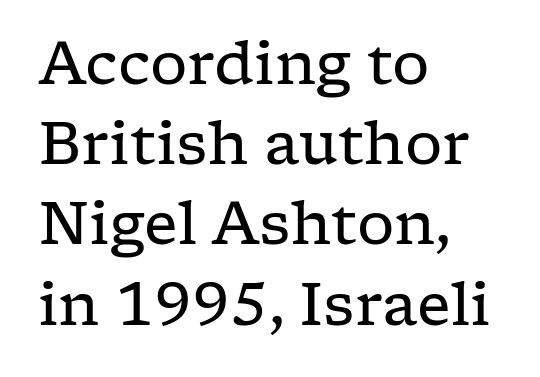
Q: Is the text bold? A: No.
Q: Is the text italic (slanted)? A: No, it is upright.
Q: Is the typeface a serif or a sans-serif typeface? A: Serif.
Q: Is the text underlined? A: No.
Q: How is the paragraph aligned? A: Left-aligned.
Q: Is the spacing between letters normal or unusually wide? A: Normal.
Q: Is the spacing between lines tight, normal or loose? A: Normal.
Q: Width (condensed, normal, or wide)? A: Wide.
Q: Stroke contrast? A: Low.
Q: x-height? A: Medium.
Q: Monospaced? A: No.
